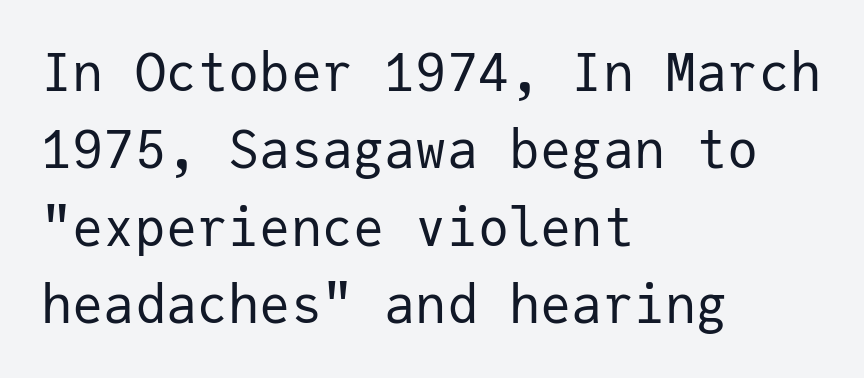
The string is rendered with underlining switched off. Honestly, the letter spacing is just normal — you wouldn't notice it. Type style note: lacks serifs. The weight would be labelled regular, book, light, or lighter still. Each letter, wide or thin by design, is forced into the same width here. The compositor pushed each line to the left boundary.
